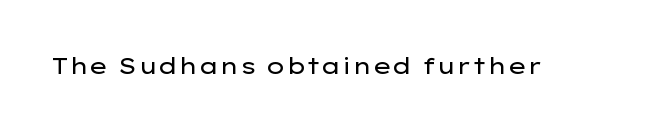
{"italic": "no", "bold": "no", "underline": "no", "letter_spacing": "normal", "letter_spacing_em": 0.0, "glyph_px": 23}
